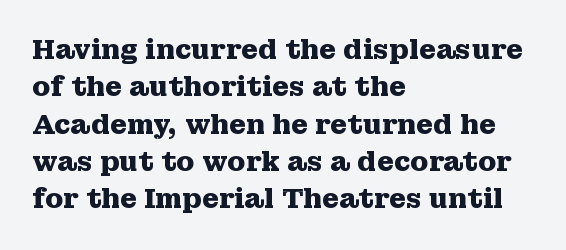
{"italic": "no", "bold": "yes", "underline": "no", "align": "left", "line_spacing": "normal", "line_spacing_ratio": 1.38, "letter_spacing": "normal", "letter_spacing_em": 0.0, "glyph_px": 27}
